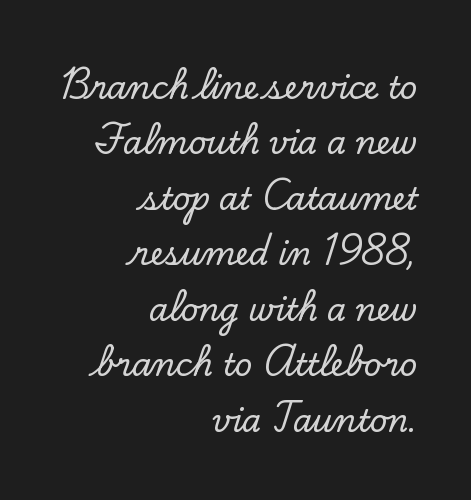
The image shows 31 px serif type; set right-aligned, line spacing 1.79x, normal letter spacing, not underlined; low stroke contrast and a small x-height.
